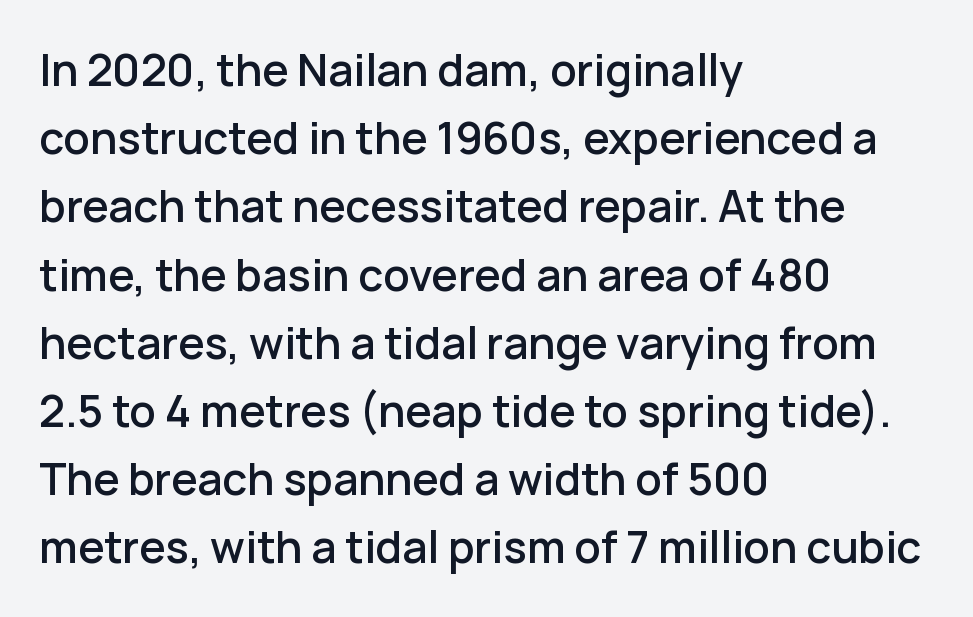
{"serif": "no", "italic": "no", "width": "normal", "stroke_contrast": "low", "x_height": "medium", "monospaced": "no", "underline": "no", "align": "left", "line_spacing": "normal", "line_spacing_ratio": 1.55, "letter_spacing": "normal", "letter_spacing_em": 0.0, "glyph_px": 44}
